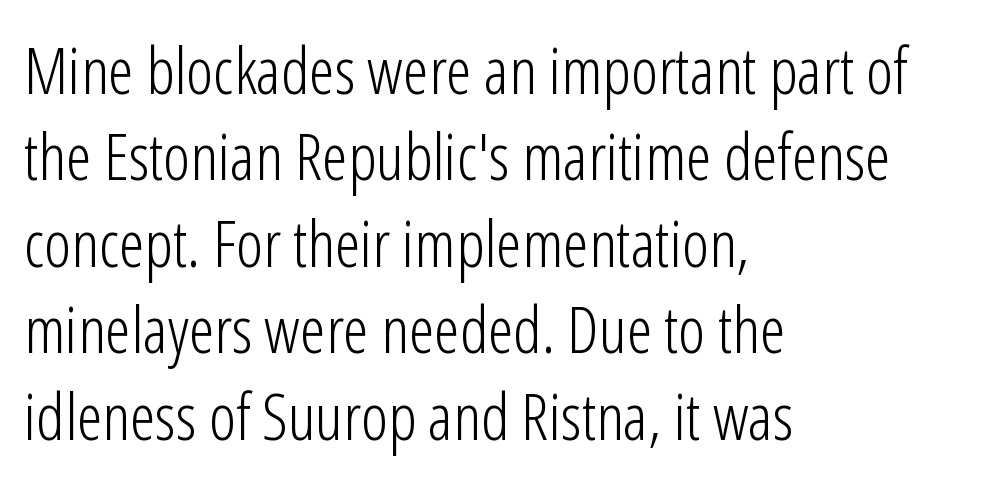
{"serif": "no", "italic": "no", "bold": "no", "weight": "light", "width": "condensed", "stroke_contrast": "low", "x_height": "medium", "monospaced": "no", "underline": "no", "align": "left", "line_spacing": "normal", "line_spacing_ratio": 1.33, "letter_spacing": "normal", "letter_spacing_em": 0.0, "glyph_px": 65}
